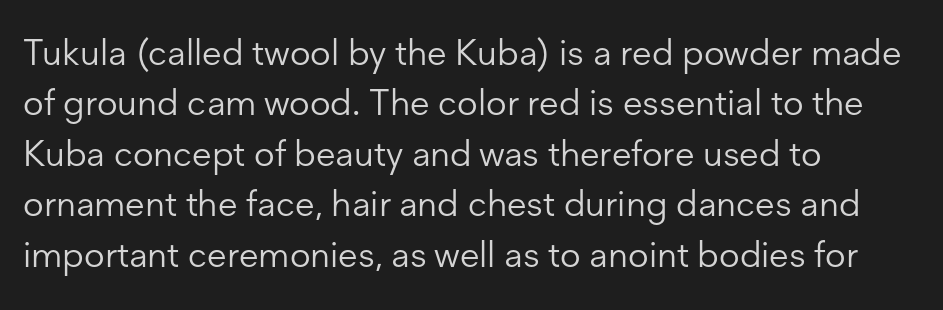
How would I describe the line gaps? Plain and ordinary. Every character sits straight up, as roman type does. The letters look calm and open, with moderate or lighter stems. Nobody touched the tracking dial on this one. Note the varied advance widths — an 'i' is clearly narrower than an 'm'. If you drew a ruler down the left edge, every line would touch it.
